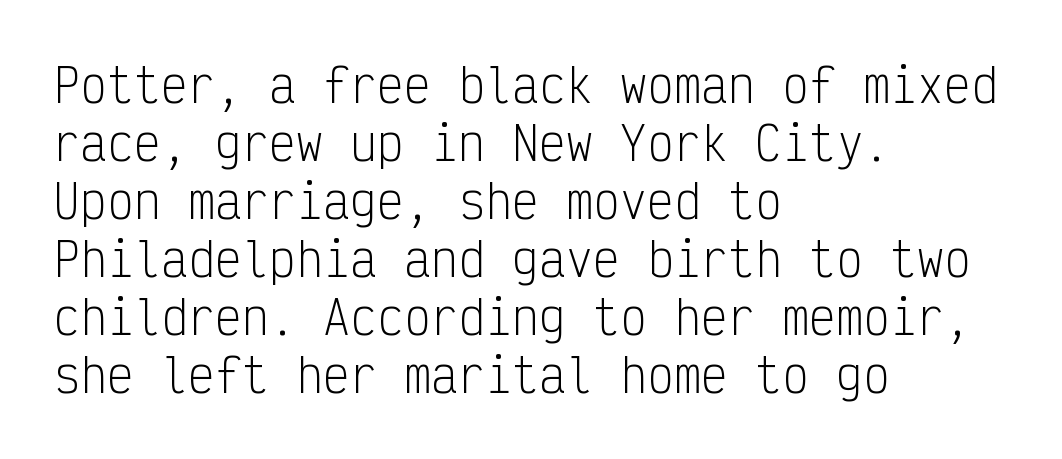
The passage shown is not underscored anywhere. This sample has the even, mechanical cadence of fixed-width lettering. If you drew a line through each stem, it would be perfectly vertical. The passage shown has conventional tracking throughout. Notice how descenders clear the ascenders below comfortably — that's standard leading. This sample uses a sans-serif face.
